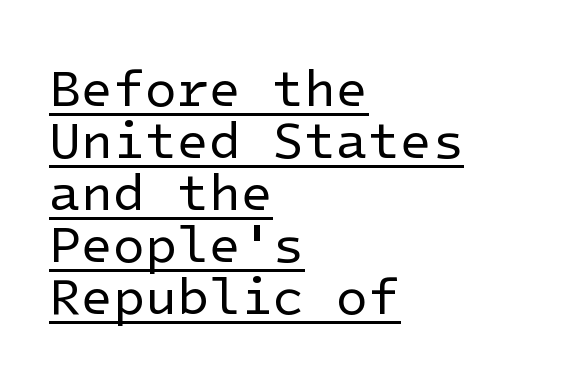
Q: Is the text bold? A: No.
Q: Is the text italic (slanted)? A: No, it is upright.
Q: Is the typeface a serif or a sans-serif typeface? A: Sans-serif.
Q: Is the text underlined? A: Yes.
Q: How is the paragraph aligned? A: Left-aligned.
Q: Is the spacing between letters normal or unusually wide? A: Normal.
Q: Is the spacing between lines tight, normal or loose? A: Tight.
Q: Width (condensed, normal, or wide)? A: Normal.
Q: Stroke contrast? A: Low.
Q: x-height? A: Medium.
